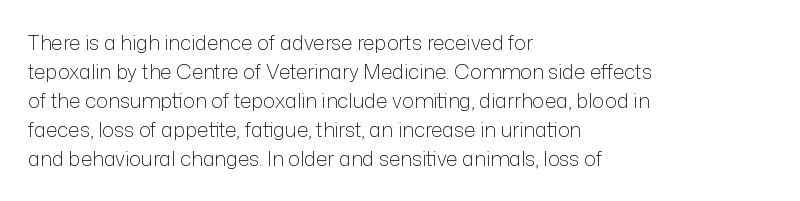
Beneath every word, the page is bare. Stems here are at most as thick as an everyday book face. When letters stand straight like this, we call the style roman or upright. This rendering leaves character spacing at its baseline value. The rendering uses a moderate line-height, typical for paragraphs.
